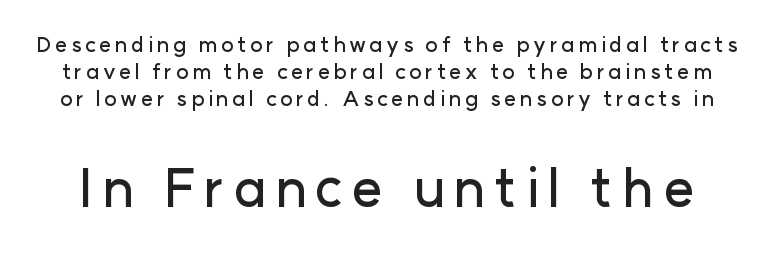
{"serif": "no", "italic": "no", "width": "normal", "stroke_contrast": "low", "x_height": "medium", "monospaced": "no", "underline": "no", "line_spacing": "normal", "line_spacing_ratio": 1.28, "larger_block": "second", "size_ratio": 2.52, "glyph_px": 53}
